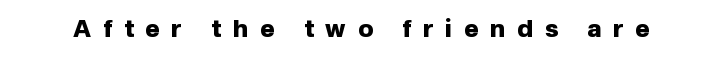
{"italic": "no", "bold": "yes", "underline": "no", "letter_spacing": "wide", "letter_spacing_em": 0.49, "glyph_px": 24}
